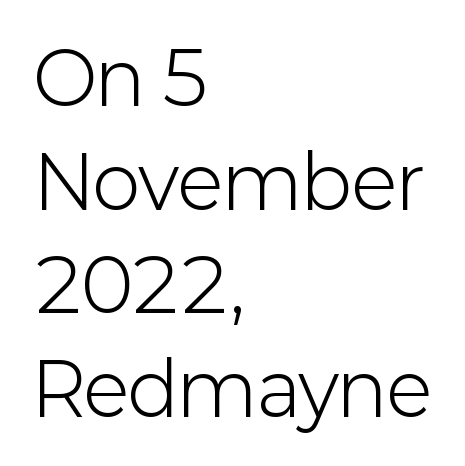
Unlike italic type, these characters show no tilt at all. This sample has the flowing, uneven cadence of proportional lettering. The letters look calm and open, with moderate or lighter stems. Interline gaps are of average width in this sample. Casual observation: everything's shoved over to the left. Nothing unusual about the tracking: characters are spaced as the font intends.
